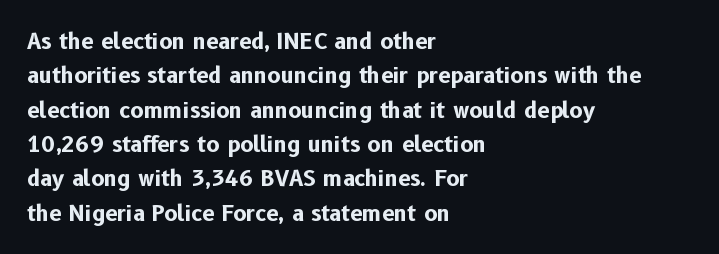
{"italic": "no", "bold": "yes", "underline": "no", "align": "left", "line_spacing": "normal", "line_spacing_ratio": 1.56, "letter_spacing": "normal", "letter_spacing_em": 0.0, "glyph_px": 22}
